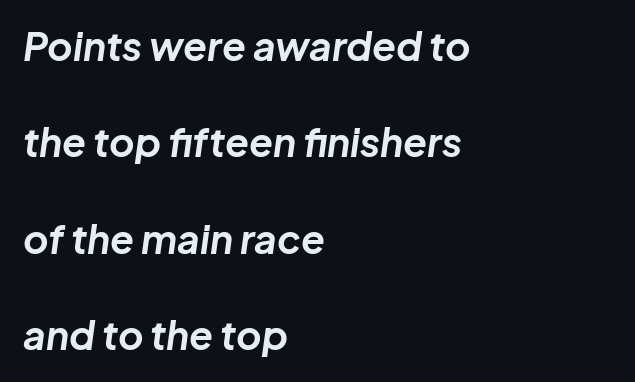
Q: Is the text bold? A: Yes.
Q: Is the text italic (slanted)? A: Yes, it leans right by about 8 degrees.
Q: Is the text underlined? A: No.
Q: How is the paragraph aligned? A: Left-aligned.
Q: Is the spacing between letters normal or unusually wide? A: Normal.
Q: Is the spacing between lines tight, normal or loose? A: Loose.
Q: Width (condensed, normal, or wide)? A: Normal.
Q: Stroke contrast? A: Low.
Q: x-height? A: Medium.
Q: Monospaced? A: No.
